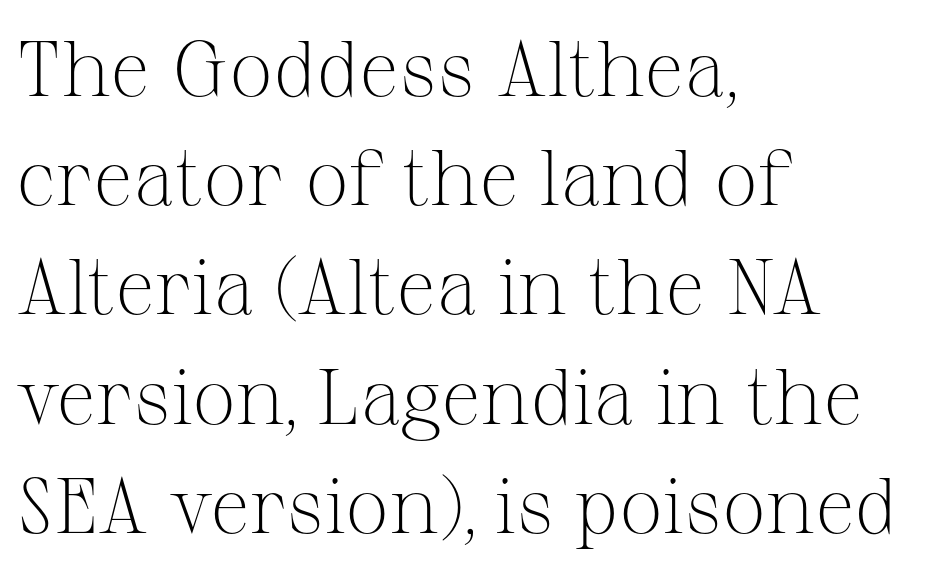
Q: Is the text bold? A: No.
Q: Is the text italic (slanted)? A: No, it is upright.
Q: Is the typeface a serif or a sans-serif typeface? A: Serif.
Q: Is the text underlined? A: No.
Q: How is the paragraph aligned? A: Left-aligned.
Q: Is the spacing between letters normal or unusually wide? A: Normal.
Q: Is the spacing between lines tight, normal or loose? A: Normal.
Q: Width (condensed, normal, or wide)? A: Normal.
Q: Stroke contrast? A: Medium.
Q: x-height? A: Medium.
Q: Monospaced? A: No.
